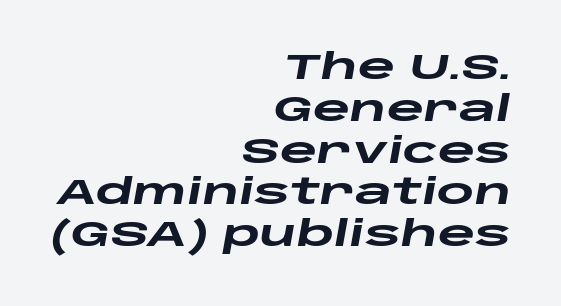
Q: Is the text bold? A: Yes.
Q: Is the text italic (slanted)? A: Yes, it leans right by about 10 degrees.
Q: Is the text underlined? A: No.
Q: How is the paragraph aligned? A: Right-aligned.
Q: Is the spacing between letters normal or unusually wide? A: Normal.
Q: Width (condensed, normal, or wide)? A: Wide.
Q: Stroke contrast? A: Low.
Q: x-height? A: Large.
Q: Monospaced? A: No.
